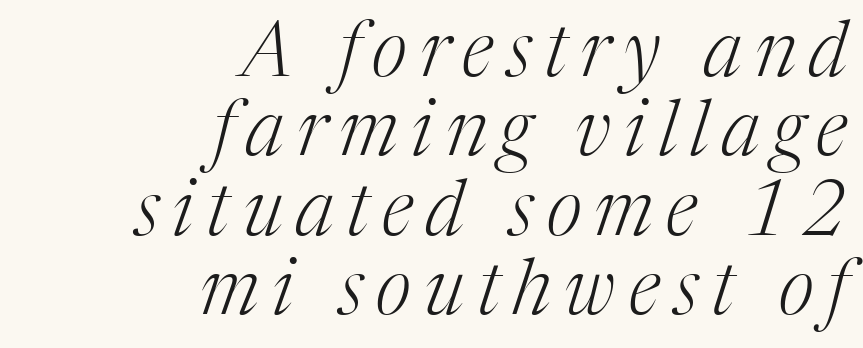
The image shows 77 px light serif type, italic (leaning right); set right-aligned, tight line spacing (1.03x), not underlined; medium stroke contrast and a medium x-height.
